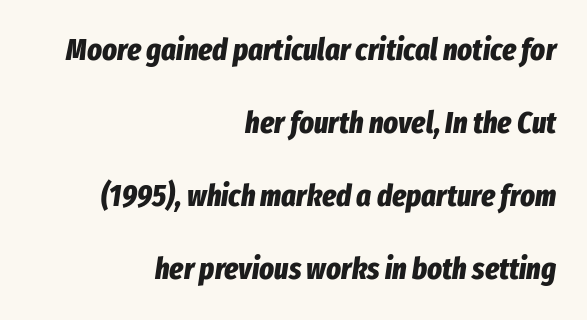
Q: Is the text bold? A: Yes.
Q: Is the text italic (slanted)? A: Yes, it leans right by about 8 degrees.
Q: Is the text underlined? A: No.
Q: How is the paragraph aligned? A: Right-aligned.
Q: Is the spacing between letters normal or unusually wide? A: Normal.
Q: Is the spacing between lines tight, normal or loose? A: Loose.
Q: Width (condensed, normal, or wide)? A: Condensed.
Q: Stroke contrast? A: Low.
Q: x-height? A: Medium.
Q: Monospaced? A: No.
